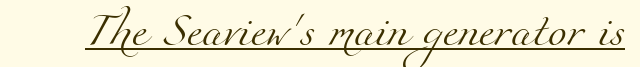
Q: Is the text bold? A: No.
Q: Is the typeface a serif or a sans-serif typeface? A: Serif.
Q: Is the text underlined? A: Yes.
Q: Is the spacing between letters normal or unusually wide? A: Normal.
Q: Width (condensed, normal, or wide)? A: Normal.
Q: Stroke contrast? A: Medium.
Q: x-height? A: Small.
Q: Monospaced? A: No.
